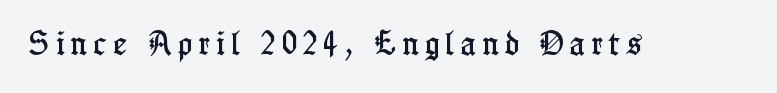
Q: Is the text italic (slanted)? A: No, it is upright.
Q: Is the text underlined? A: No.
Q: Is the spacing between letters normal or unusually wide? A: Unusually wide.
